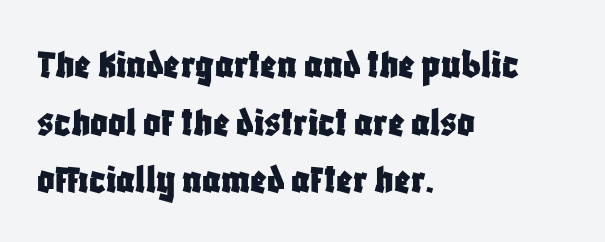
{"serif": "no", "italic": "no", "width": "condensed", "stroke_contrast": "low", "x_height": "large", "monospaced": "no", "underline": "no", "align": "left", "line_spacing": "normal", "line_spacing_ratio": 1.34, "letter_spacing": "normal", "letter_spacing_em": 0.0, "glyph_px": 43}
